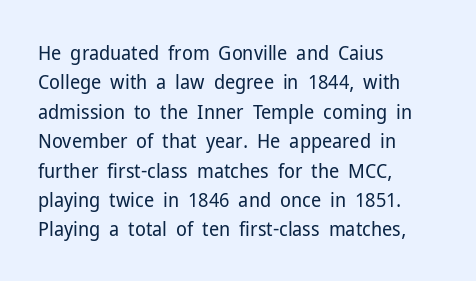
{"italic": "no", "bold": "no", "underline": "no", "align": "left", "line_spacing": "normal", "line_spacing_ratio": 1.47, "letter_spacing": "normal", "letter_spacing_em": 0.0, "glyph_px": 20}
